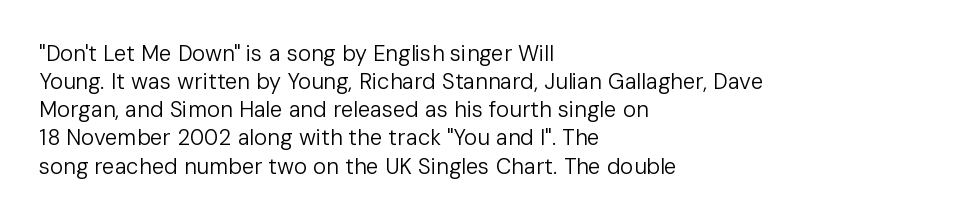
Normally led — the rows are evenly, conventionally spaced. Underlining? Definitely not there. The axis of the letterforms is exactly vertical. The passage is arranged the way most books set body copy — flush left. Default kerning and tracking; the words read as compact shapes.
